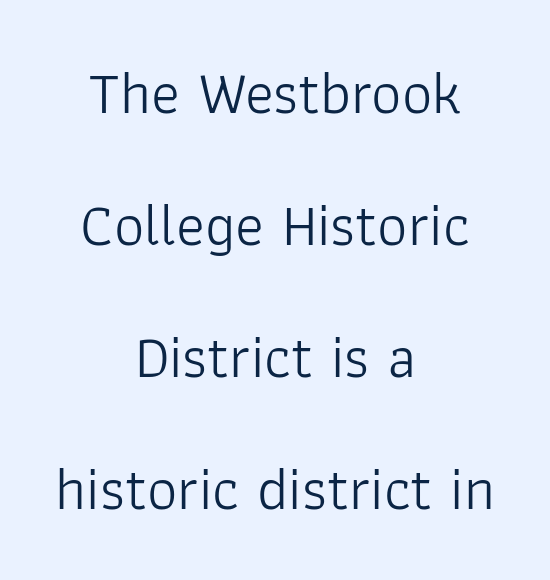
The image shows 60 px light sans-serif type, upright; set centered, loose line spacing (2.2x), normal letter spacing, not underlined; low stroke contrast and a medium x-height.
